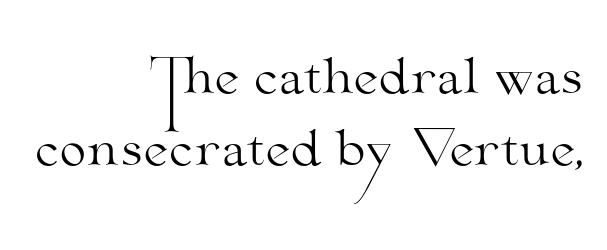
The image shows 48 px light, wide serif type, upright; set right-aligned, normal line spacing (1.51x), normal letter spacing, not underlined; medium stroke contrast and a small x-height.
